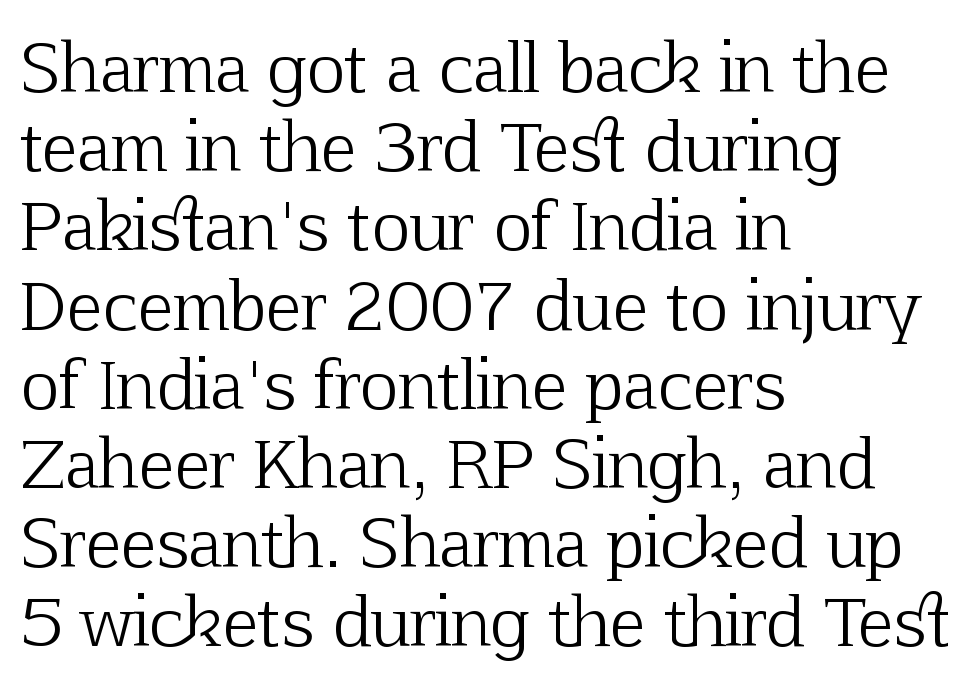
Spacing verdict: proportional, widths tailored to each character. Italic? Not at all — the glyphs are vertical. Which margin do the lines hug? The left one — the right edge is uneven. The letterforms sit at book weight or below. The space beneath each line is pristine and unruled.
